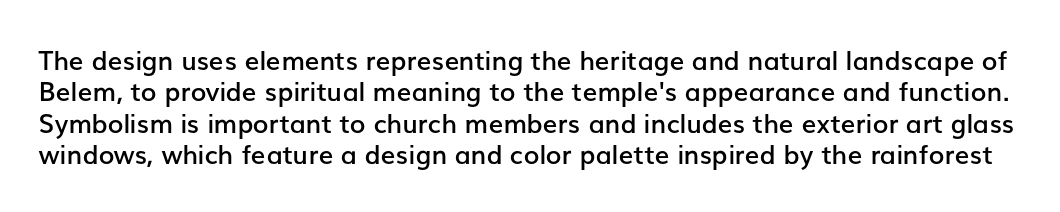
The image shows 26 px text type, upright; set line spacing 1.21x, normal letter spacing, not underlined.
